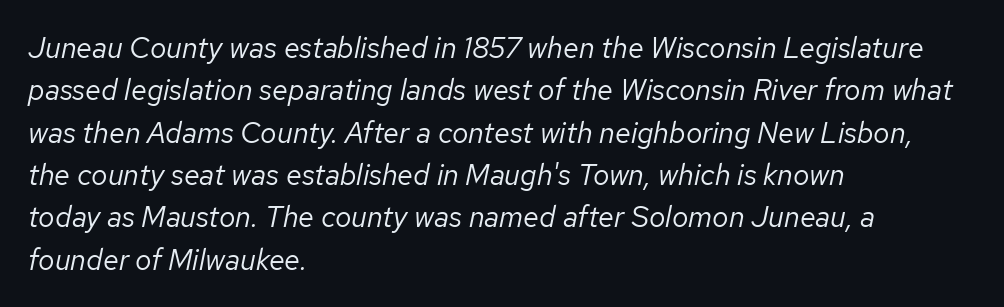
The glyphs are unaccompanied by any horizontal stroke below them. The letterforms sit at book weight or below. It's the slanting kind of type. Tracking value appears to be zero — textbook default spacing. These lines are rendered in a variable-pitch font.
